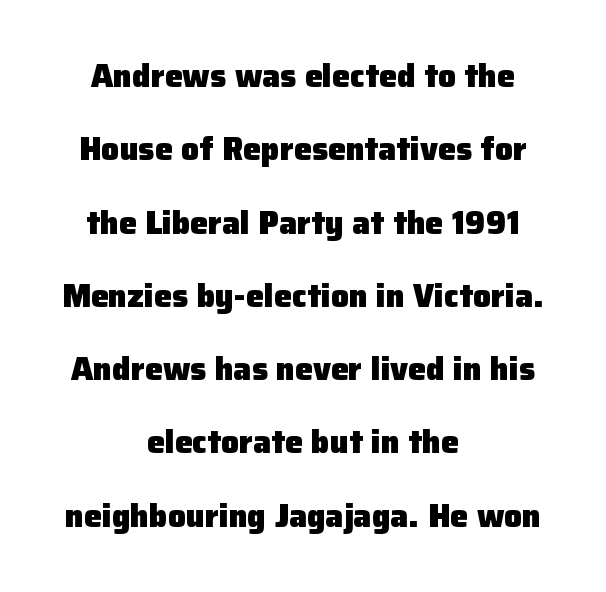
{"serif": "no", "italic": "no", "bold": "yes", "weight": "heavy", "width": "normal", "stroke_contrast": "low", "x_height": "medium", "monospaced": "no", "underline": "no", "align": "center", "line_spacing": "loose", "line_spacing_ratio": 2.29, "letter_spacing": "normal", "letter_spacing_em": 0.0, "glyph_px": 32}
